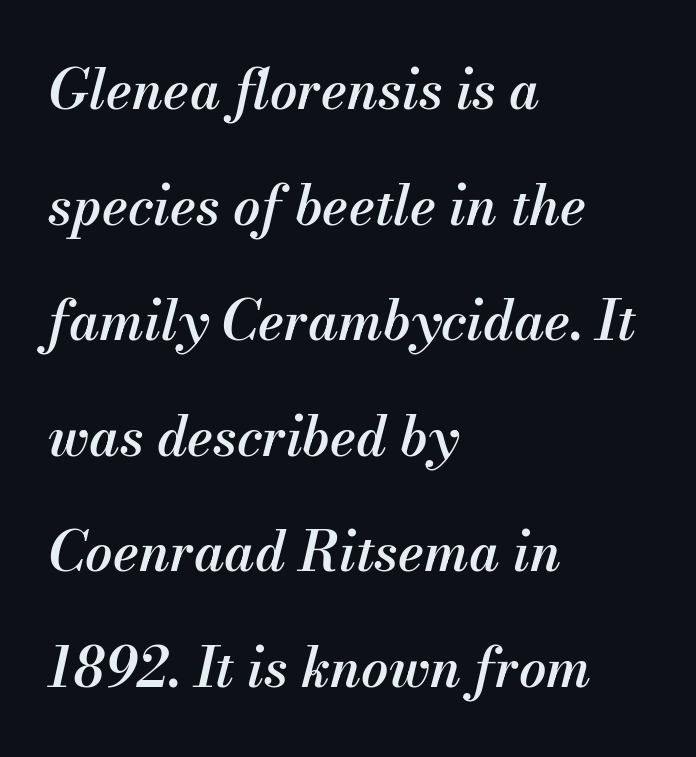
{"italic": "yes", "lean": "right", "slant_degrees": 13, "bold": "semi", "weight": "semibold", "width": "normal", "stroke_contrast": "medium", "x_height": "small", "monospaced": "no", "underline": "no", "align": "left", "line_spacing": "loose", "line_spacing_ratio": 2.14, "letter_spacing": "normal", "letter_spacing_em": 0.0, "glyph_px": 54}
